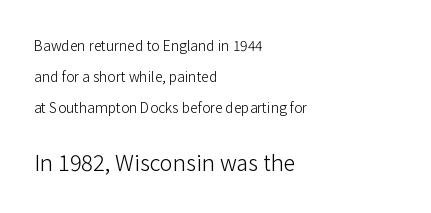
Q: Is the text bold? A: No.
Q: Is the text italic (slanted)? A: No, it is upright.
Q: Is the text underlined? A: No.
Q: How is the paragraph aligned? A: Left-aligned.
Q: Is the spacing between letters normal or unusually wide? A: Normal.
Q: Is the spacing between lines tight, normal or loose? A: Loose.
Q: Which block of text is set in a larger size, the first (top) or the second (bottom)? A: The second (bottom) one.
